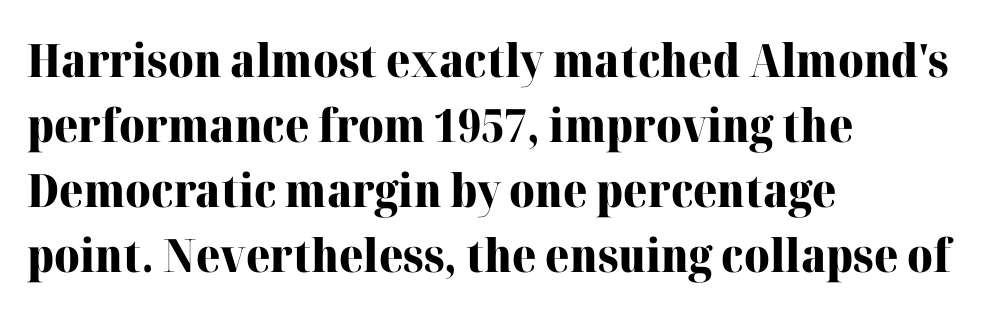
Q: Is the text bold? A: Yes.
Q: Is the text italic (slanted)? A: No, it is upright.
Q: Is the typeface a serif or a sans-serif typeface? A: Serif.
Q: Is the text underlined? A: No.
Q: How is the paragraph aligned? A: Left-aligned.
Q: Is the spacing between letters normal or unusually wide? A: Normal.
Q: Is the spacing between lines tight, normal or loose? A: Normal.
Q: Width (condensed, normal, or wide)? A: Normal.
Q: Stroke contrast? A: High.
Q: x-height? A: Medium.
Q: Monospaced? A: No.
